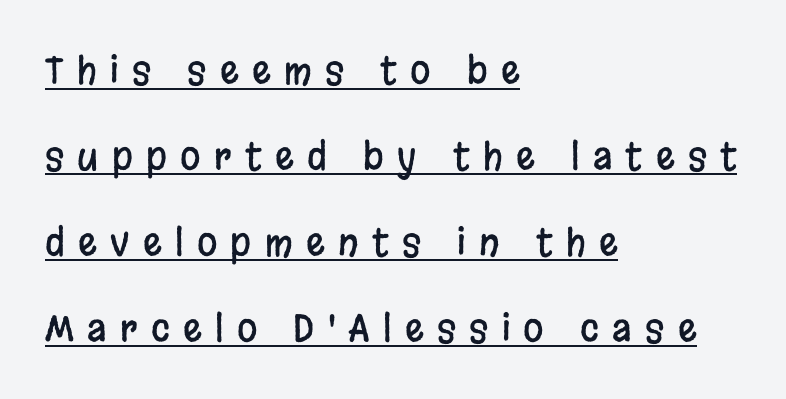
{"serif": "no", "italic": "no", "width": "condensed", "stroke_contrast": "low", "x_height": "large", "monospaced": "no", "underline": "yes", "align": "left", "line_spacing": "loose", "line_spacing_ratio": 2.32, "letter_spacing": "wide", "letter_spacing_em": 0.36, "glyph_px": 37}
